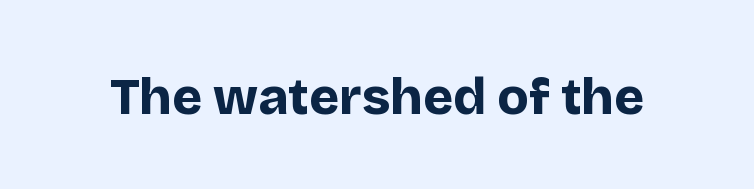
{"serif": "no", "italic": "no", "bold": "yes", "weight": "bold", "width": "normal", "stroke_contrast": "low", "x_height": "large", "monospaced": "no", "underline": "no", "letter_spacing": "normal", "letter_spacing_em": 0.0, "glyph_px": 51}
